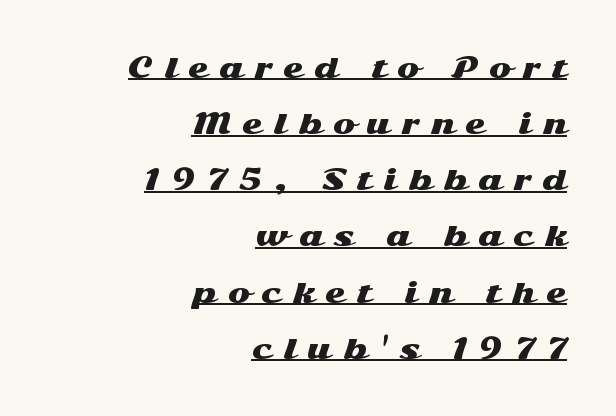
{"underline": "yes", "align": "right", "line_spacing": "loose", "line_spacing_ratio": 2.16, "letter_spacing": "wide", "letter_spacing_em": 0.44, "glyph_px": 26}
